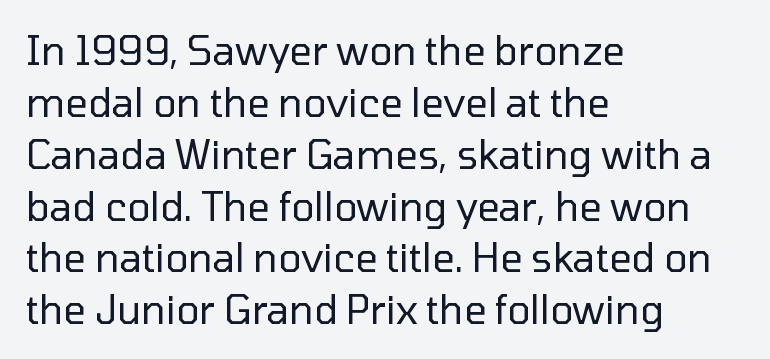
{"serif": "no", "italic": "no", "bold": "no", "weight": "regular", "width": "normal", "stroke_contrast": "low", "x_height": "medium", "monospaced": "no", "underline": "no", "align": "left", "line_spacing": "normal", "line_spacing_ratio": 1.33, "letter_spacing": "normal", "letter_spacing_em": 0.0, "glyph_px": 39}
